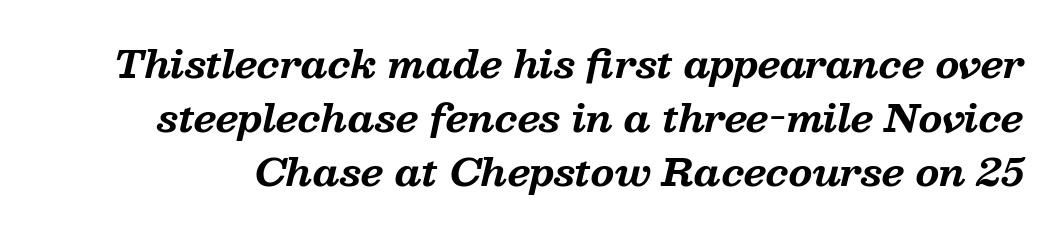
{"serif": "yes", "italic": "yes", "lean": "right", "slant_degrees": 13, "bold": "yes", "weight": "bold", "width": "normal", "stroke_contrast": "medium", "x_height": "medium", "monospaced": "no", "underline": "no", "line_spacing": "normal", "line_spacing_ratio": 1.42, "letter_spacing": "normal", "letter_spacing_em": 0.0, "glyph_px": 38}
